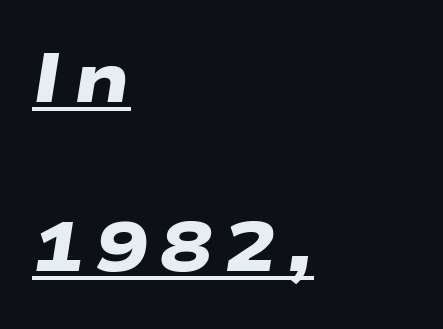
{"serif": "no", "bold": "yes", "weight": "heavy", "width": "wide", "stroke_contrast": "low", "x_height": "medium", "monospaced": "no", "underline": "yes", "align": "left", "line_spacing": "loose", "line_spacing_ratio": 2.45, "glyph_px": 69}
